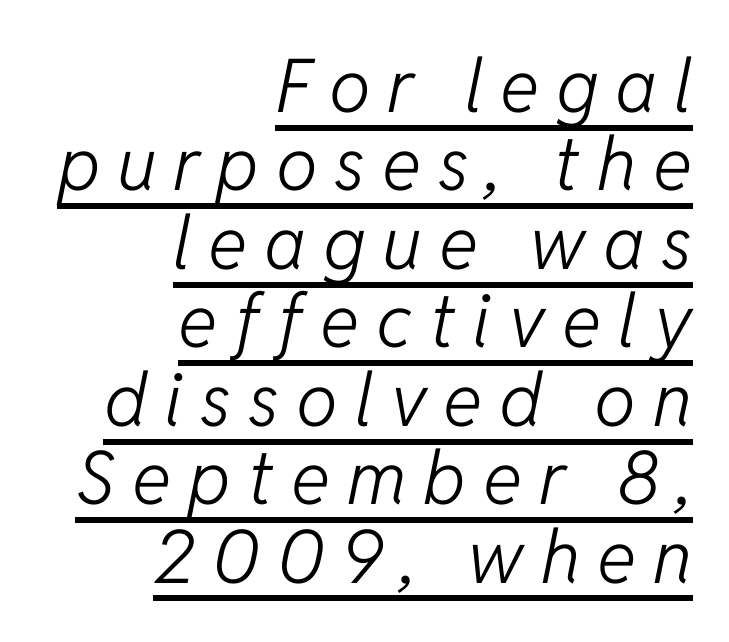
Q: Is the text bold? A: No.
Q: Is the text italic (slanted)? A: Yes, it leans right by about 11 degrees.
Q: Is the text underlined? A: Yes.
Q: How is the paragraph aligned? A: Right-aligned.
Q: Is the spacing between letters normal or unusually wide? A: Unusually wide.
Q: Is the spacing between lines tight, normal or loose? A: Tight.
Q: Width (condensed, normal, or wide)? A: Normal.
Q: Stroke contrast? A: Low.
Q: x-height? A: Medium.
Q: Monospaced? A: No.
